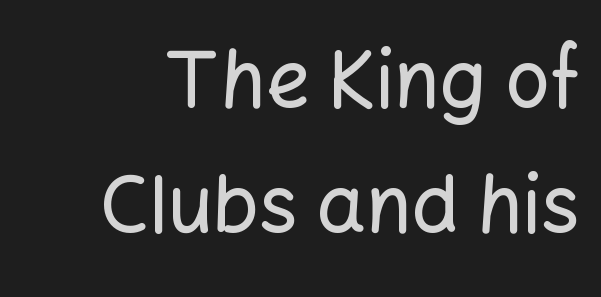
{"serif": "no", "italic": "no", "width": "normal", "stroke_contrast": "low", "x_height": "medium", "monospaced": "no", "underline": "no", "line_spacing": "normal", "line_spacing_ratio": 1.6, "letter_spacing": "normal", "letter_spacing_em": 0.0, "glyph_px": 78}
